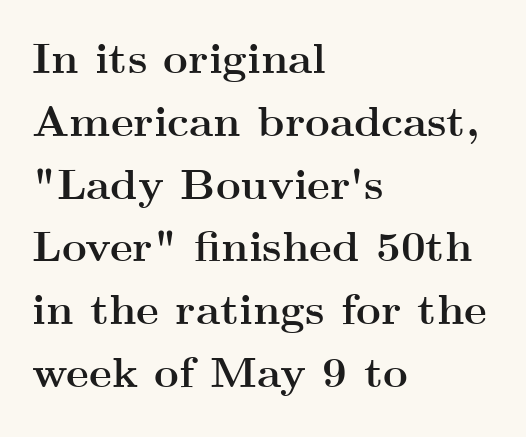
Look at the stroke-to-counter ratio: heavy, a bold. Examine the stroke ends and you'll spot serifs. This sample has the flowing, uneven cadence of proportional lettering. Letter spacing: default.
